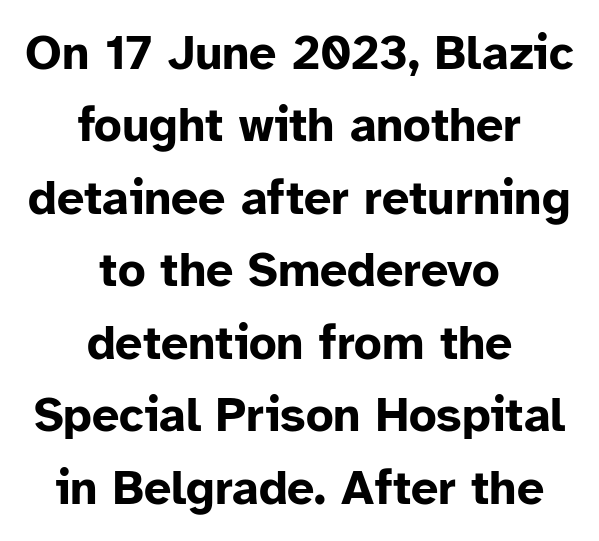
Q: Is the text bold? A: Yes.
Q: Is the text italic (slanted)? A: No, it is upright.
Q: Is the typeface a serif or a sans-serif typeface? A: Sans-serif.
Q: Is the text underlined? A: No.
Q: How is the paragraph aligned? A: Centered.
Q: Is the spacing between letters normal or unusually wide? A: Normal.
Q: Is the spacing between lines tight, normal or loose? A: Normal.
Q: Width (condensed, normal, or wide)? A: Normal.
Q: Stroke contrast? A: Low.
Q: x-height? A: Medium.
Q: Monospaced? A: No.
